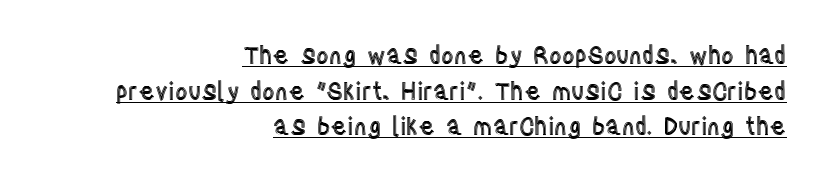
The image shows 24 px text type, upright; set right-aligned, normal line spacing (1.48x), normal letter spacing, underlined.
